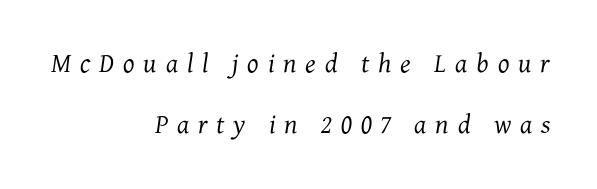
This is not heavy type; no bold has been used. In terms of letterspacing, this is a distinctly airy, spread setting. If you drew a ruler down the right edge, every line would touch it. Loosely led — the rows are spread out. The space beneath each line is pristine and unruled. Compared with ordinary roman type, these characters are visibly tilted.
